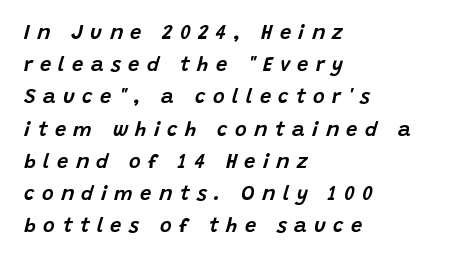
When letters slant like this, we call the style italic. A bare baseline throughout the passage. The type is letterspaced generously, with wide tracking. All the whitespace from short lines collects on the right. The space between consecutive lines is moderate.
